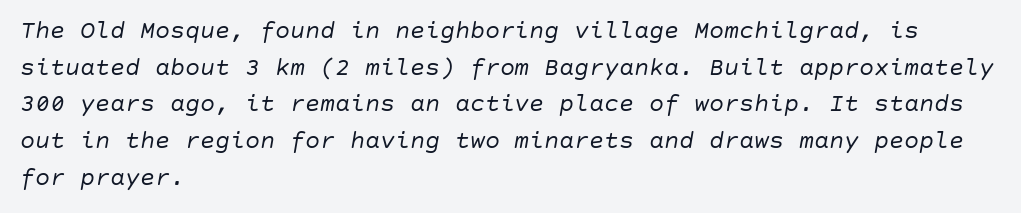
The image shows 25 px text type, italic (leaning right); set left-aligned, normal line spacing (1.47x), normal letter spacing, not underlined.
